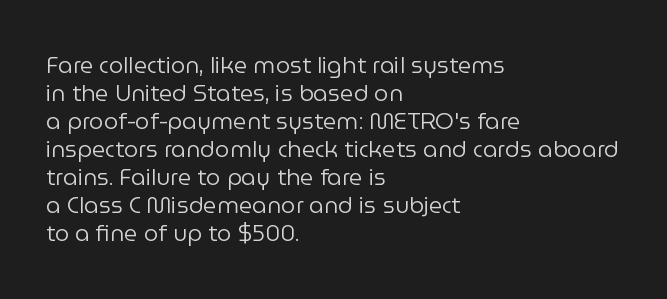
{"italic": "no", "bold": "no", "underline": "no", "align": "left", "line_spacing_ratio": 1.22, "letter_spacing": "normal", "letter_spacing_em": 0.0, "glyph_px": 23}
